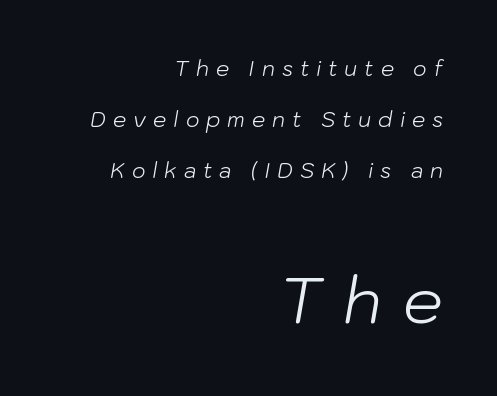
Q: Is the text bold? A: No.
Q: Is the text italic (slanted)? A: Yes, it leans right by about 10 degrees.
Q: Is the text underlined? A: No.
Q: How is the paragraph aligned? A: Right-aligned.
Q: Is the spacing between letters normal or unusually wide? A: Unusually wide.
Q: Is the spacing between lines tight, normal or loose? A: Loose.
Q: Which block of text is set in a larger size, the first (top) or the second (bottom)? A: The second (bottom) one.
Q: Width (condensed, normal, or wide)? A: Normal.
Q: Stroke contrast? A: Low.
Q: x-height? A: Medium.
Q: Monospaced? A: No.
